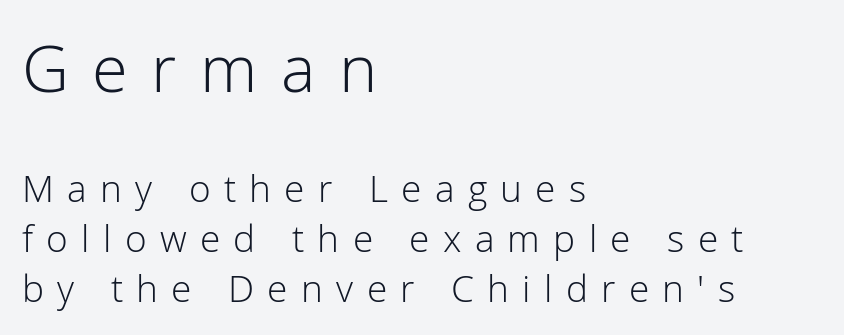
The image shows 65 px light sans-serif type, upright; set left-aligned, normal line spacing (1.35x), unusually wide letter spacing (+0.36 em), not underlined; the first (top) block is 1.76x larger; low stroke contrast and a medium x-height.
